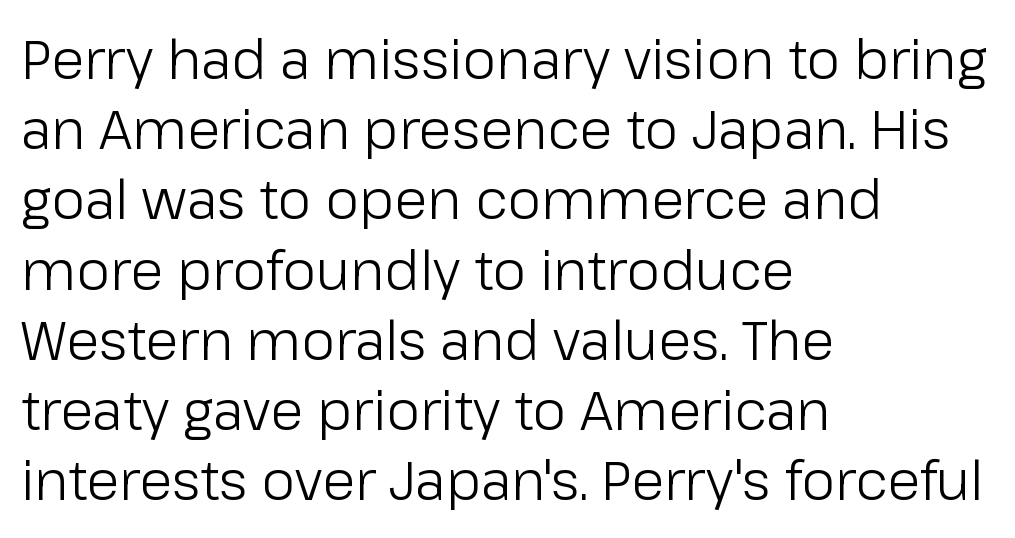
The image shows 54 px light sans-serif type, upright; set left-aligned, normal line spacing (1.3x), normal letter spacing, not underlined; low stroke contrast and a medium x-height.
